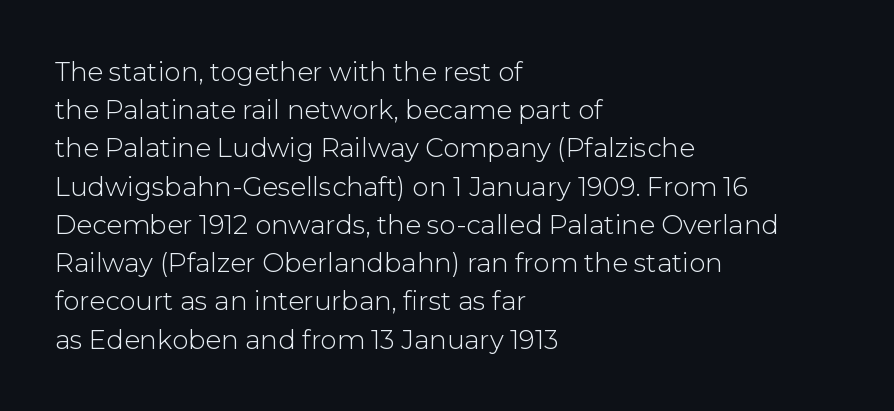
{"italic": "no", "bold": "no", "underline": "no", "align": "left", "line_spacing": "normal", "line_spacing_ratio": 1.47, "letter_spacing": "normal", "letter_spacing_em": 0.0, "glyph_px": 26}
